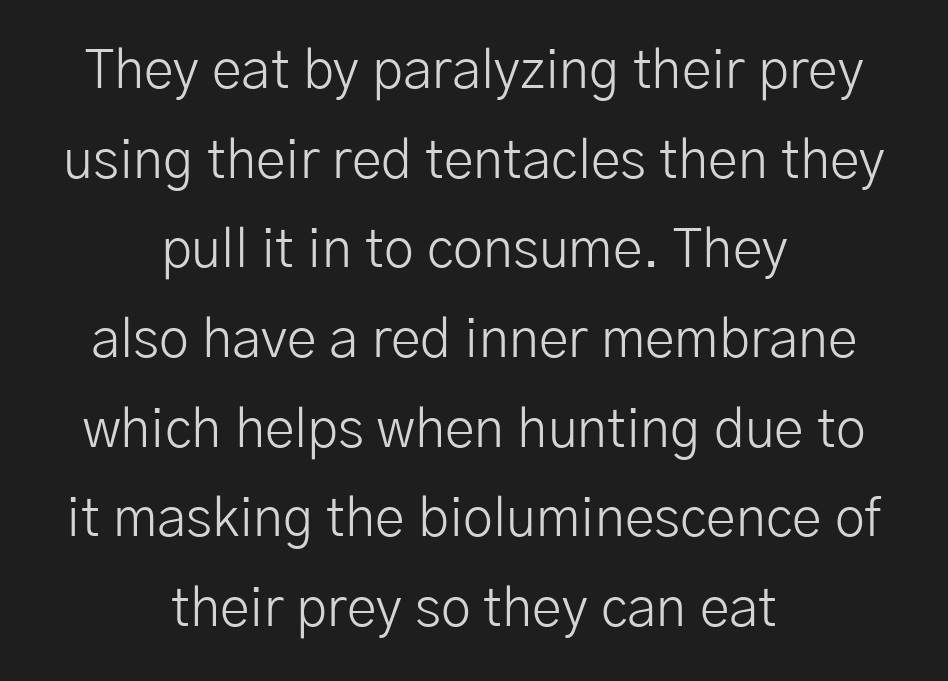
Each letter keeps its own natural width here, so spacing adapts to shape. The font sits on the lighter half of the weight spectrum, regular included. Line starts and ends both wander, symmetrically. One glance says typical: line gaps are just what's usual.
